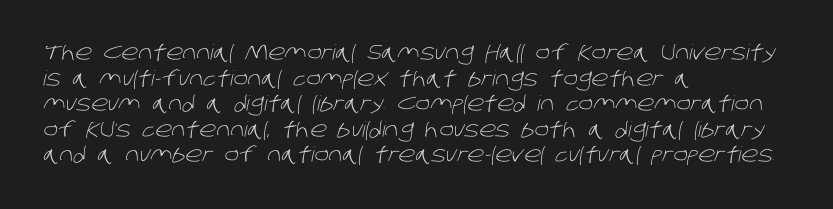
Q: Is the text bold? A: No.
Q: Is the text underlined? A: No.
Q: How is the paragraph aligned? A: Left-aligned.
Q: Is the spacing between letters normal or unusually wide? A: Normal.
